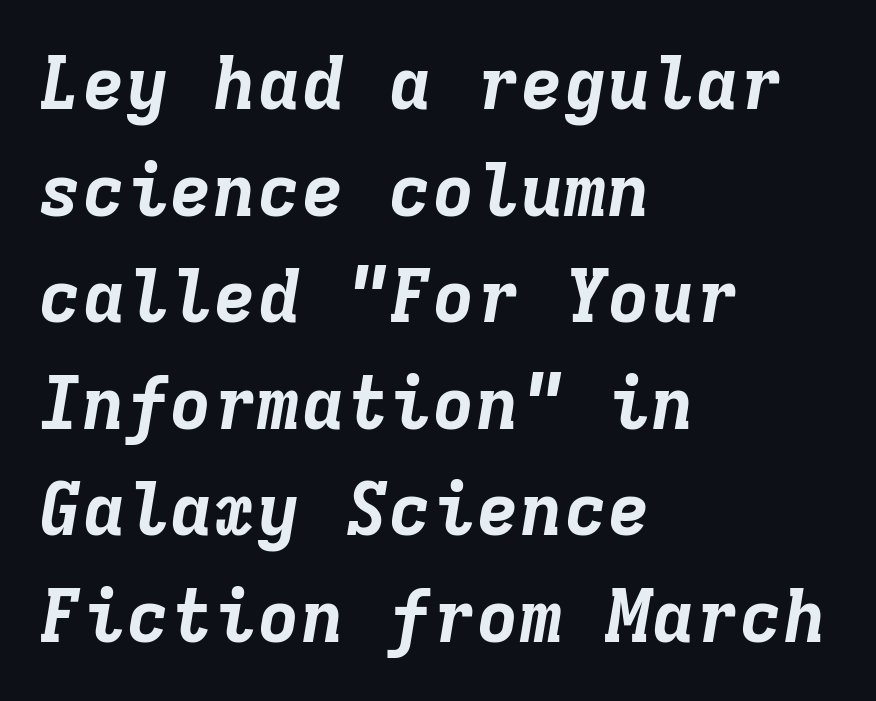
Q: Is the text bold? A: Yes.
Q: Is the text italic (slanted)? A: Yes, it leans right by about 9 degrees.
Q: Is the text underlined? A: No.
Q: How is the paragraph aligned? A: Left-aligned.
Q: Is the spacing between letters normal or unusually wide? A: Normal.
Q: Is the spacing between lines tight, normal or loose? A: Normal.
Q: Width (condensed, normal, or wide)? A: Normal.
Q: Stroke contrast? A: Low.
Q: x-height? A: Medium.
Q: Monospaced? A: Yes.
